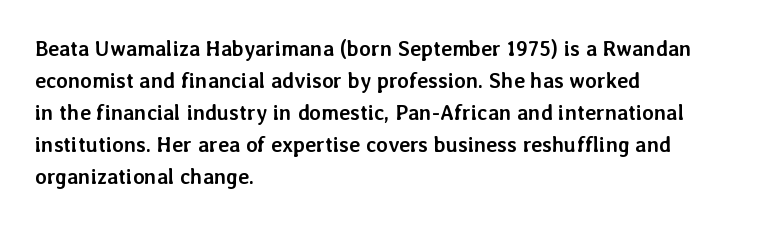
The type sits square on the baseline with zero lean. Summary of weight: heavy, a full bold. Interline gaps are of average width in this sample. The type is set solid horizontally, with unmodified tracking. Underline: absent.
